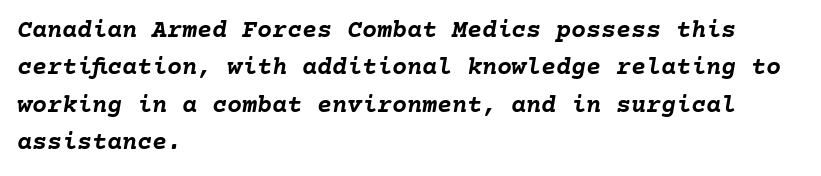
The image shows 25 px bold type, italic (leaning right); set left-aligned, normal line spacing (1.5x), normal letter spacing, not underlined.
